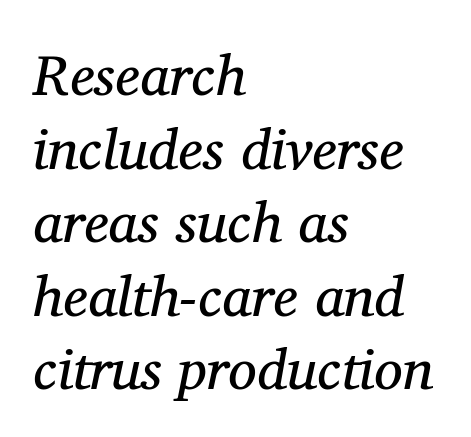
The glyphs are unaccompanied by any horizontal stroke below them. Nothing heavy about these letters — not bold at all. The rag falls on the right side of this text block. Note: serifs present on the glyphs. Spacing between characters is what you'd get straight out of the box. The passage shown leans; its letterforms are oblique.
